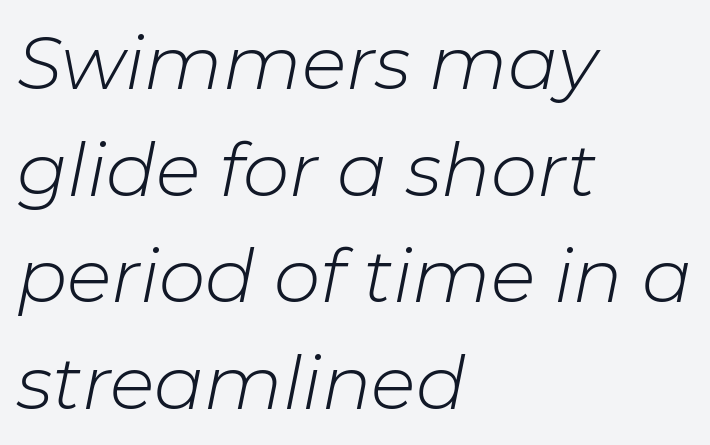
{"italic": "yes", "lean": "right", "slant_degrees": 11, "bold": "no", "weight": "light", "width": "normal", "stroke_contrast": "low", "x_height": "medium", "monospaced": "no", "underline": "no", "align": "left", "line_spacing": "normal", "line_spacing_ratio": 1.44, "letter_spacing": "normal", "letter_spacing_em": 0.0, "glyph_px": 74}
